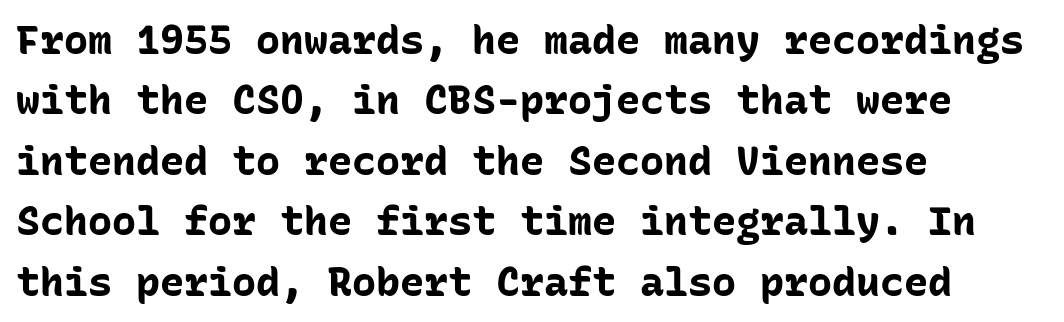
{"serif": "no", "italic": "no", "bold": "yes", "weight": "bold", "width": "normal", "stroke_contrast": "low", "x_height": "medium", "monospaced": "yes", "underline": "no", "align": "left", "line_spacing": "normal", "line_spacing_ratio": 1.51, "letter_spacing": "normal", "letter_spacing_em": 0.0, "glyph_px": 40}
